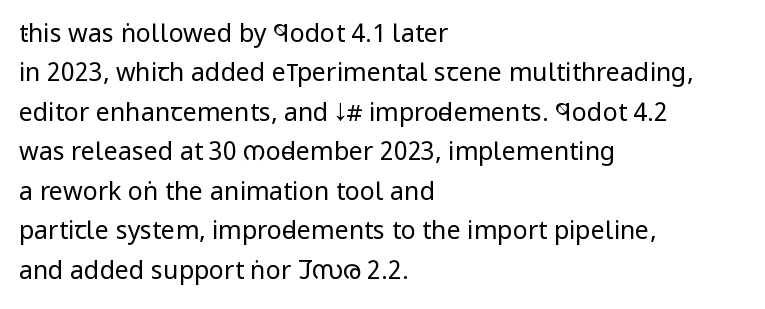
The image shows 25 px text type, upright; set left-aligned, normal line spacing (1.58x), normal letter spacing, not underlined.
